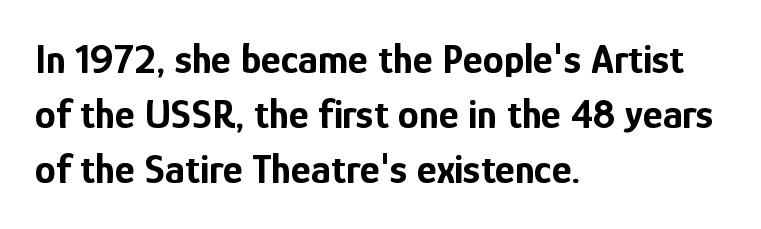
Q: Is the text bold? A: Yes.
Q: Is the text italic (slanted)? A: No, it is upright.
Q: Is the typeface a serif or a sans-serif typeface? A: Sans-serif.
Q: Is the text underlined? A: No.
Q: How is the paragraph aligned? A: Left-aligned.
Q: Is the spacing between letters normal or unusually wide? A: Normal.
Q: Is the spacing between lines tight, normal or loose? A: Normal.
Q: Width (condensed, normal, or wide)? A: Condensed.
Q: Stroke contrast? A: Low.
Q: x-height? A: Medium.
Q: Monospaced? A: No.
